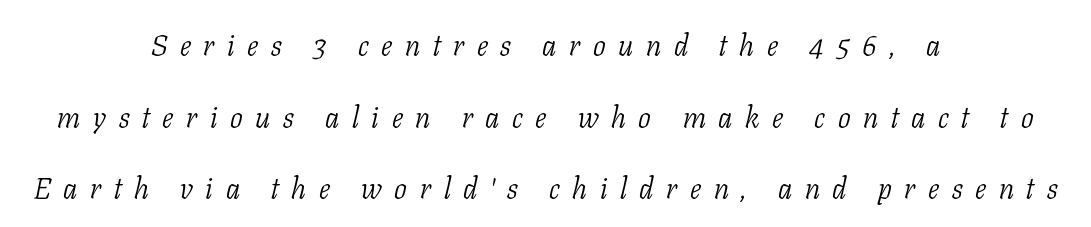
Centered paragraph, ragged on both sides. Regarding leading, the lines here are spaced well apart. Any mark beneath the type? The region is blank. If you drew a line through each stem, it would be angled. Are there feet on the stems? There are — it's a serif. Weight: not bold — regular or lighter.
